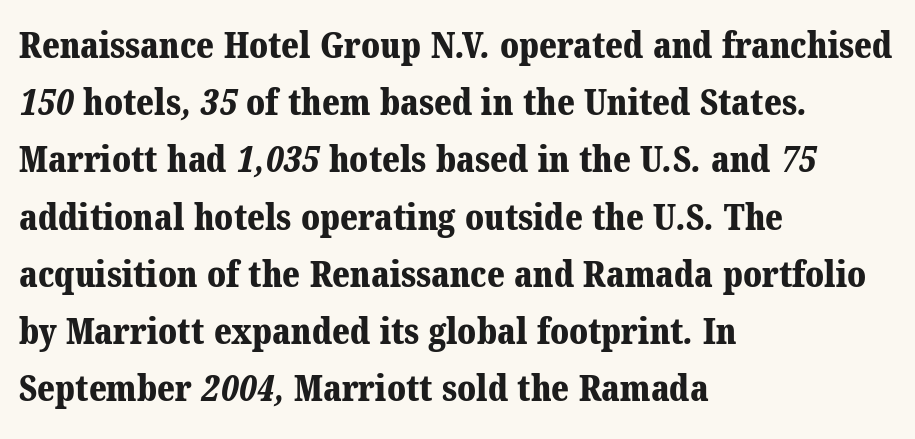
The image shows 36 px bold serif type; set left-aligned, normal line spacing (1.59x), normal letter spacing, not underlined; medium stroke contrast and a medium x-height.
